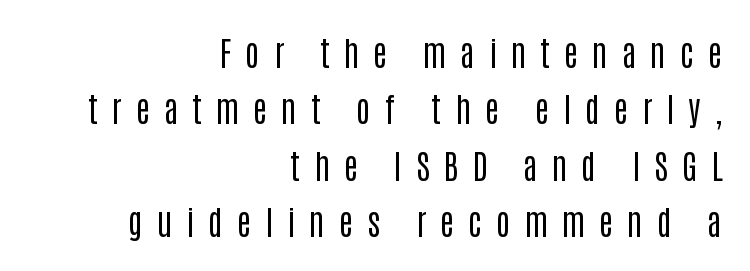
{"serif": "no", "italic": "no", "bold": "no", "weight": "regular", "width": "condensed", "stroke_contrast": "low", "x_height": "large", "monospaced": "no", "underline": "no", "align": "right", "line_spacing": "normal", "line_spacing_ratio": 1.66, "letter_spacing": "wide", "letter_spacing_em": 0.41, "glyph_px": 34}
